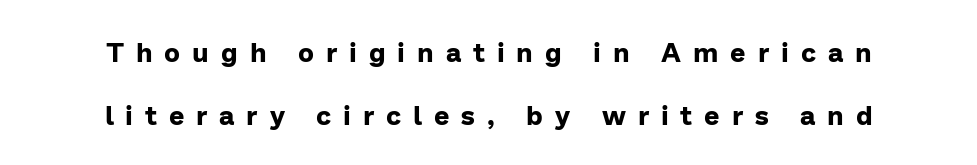
Q: Is the text bold? A: Yes.
Q: Is the text italic (slanted)? A: No, it is upright.
Q: Is the text underlined? A: No.
Q: How is the paragraph aligned? A: Centered.
Q: Is the spacing between letters normal or unusually wide? A: Unusually wide.
Q: Is the spacing between lines tight, normal or loose? A: Loose.
